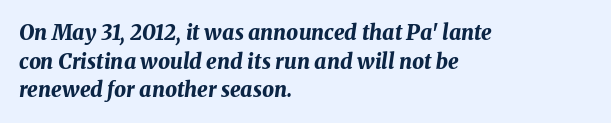
Q: Is the text bold? A: Yes.
Q: Is the text italic (slanted)? A: Yes, it leans right by about 8 degrees.
Q: Is the text underlined? A: No.
Q: How is the paragraph aligned? A: Left-aligned.
Q: Is the spacing between letters normal or unusually wide? A: Normal.
Q: Is the spacing between lines tight, normal or loose? A: Normal.
